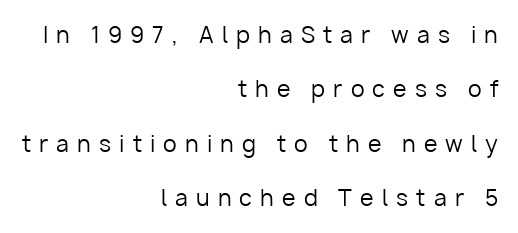
{"italic": "no", "bold": "no", "underline": "no", "align": "right", "line_spacing": "loose", "line_spacing_ratio": 2.47, "letter_spacing": "wide", "letter_spacing_em": 0.37, "glyph_px": 22}
